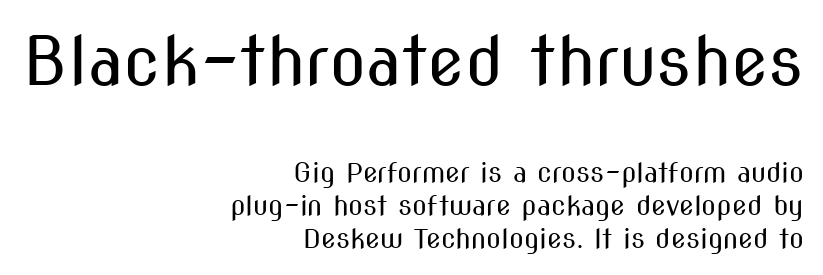
The image shows 68 px regular-weight, condensed sans-serif type, upright; set right-aligned, line spacing 1.22x, normal letter spacing, not underlined; the first (top) block is 2.52x larger; medium stroke contrast and a medium x-height.
